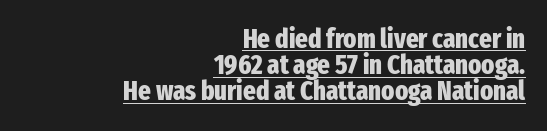
Q: Is the text bold? A: Yes.
Q: Is the text italic (slanted)? A: No, it is upright.
Q: Is the text underlined? A: Yes.
Q: How is the paragraph aligned? A: Right-aligned.
Q: Is the spacing between letters normal or unusually wide? A: Normal.
Q: Is the spacing between lines tight, normal or loose? A: Tight.
